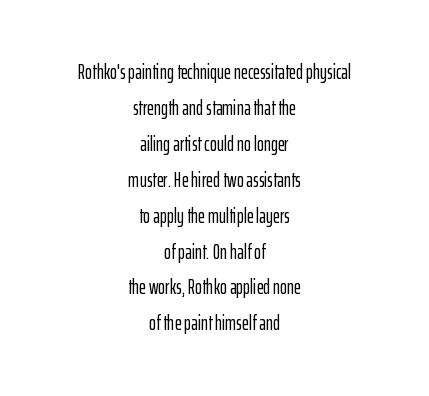
{"italic": "no", "underline": "no", "align": "center", "line_spacing_ratio": 1.71, "letter_spacing": "normal", "letter_spacing_em": 0.0, "glyph_px": 21}
